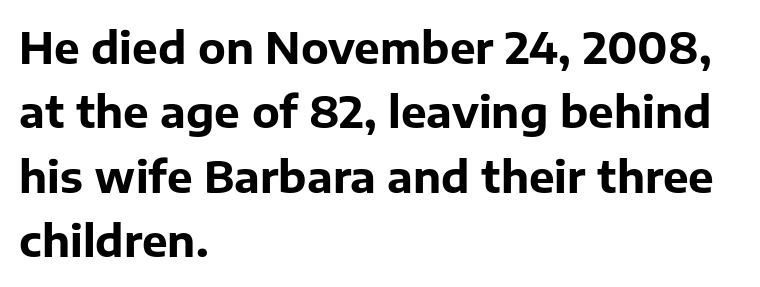
The image shows 43 px bold sans-serif type, upright; set left-aligned, normal line spacing (1.5x), normal letter spacing, not underlined; low stroke contrast and a medium x-height.
